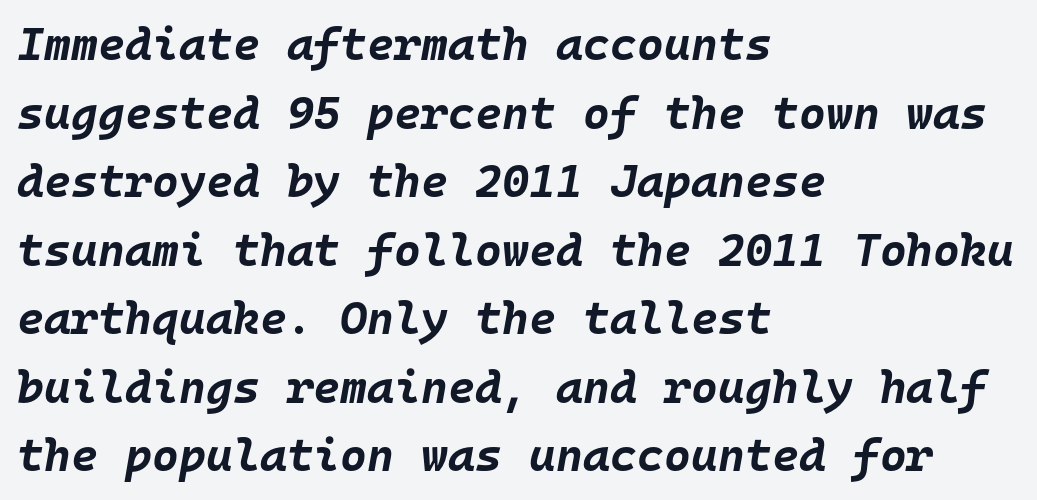
The image shows 46 px bold type, italic (leaning right), monospaced; set left-aligned, normal line spacing (1.49x), normal letter spacing, not underlined; low stroke contrast and a large x-height.
